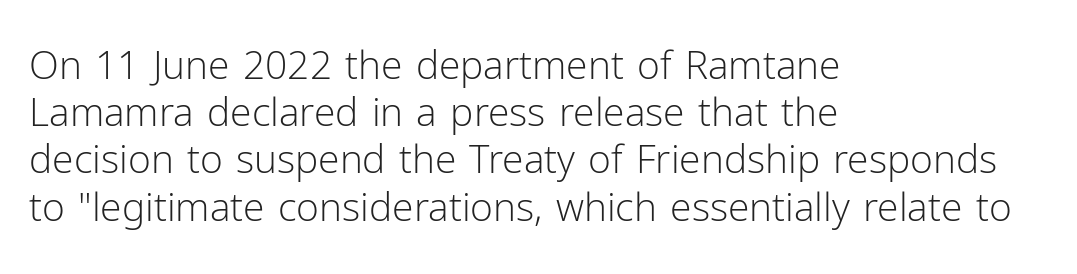
Quick note: not italic, upright. The text block is weighted toward the left margin, trailing off unevenly rightward. Compared with a typical body face, this is equally light or lighter still. There is no visible air inserted between adjacent glyphs. Letterform terminals end flat and unadorned throughout the passage. Underlining? Definitely not there.
